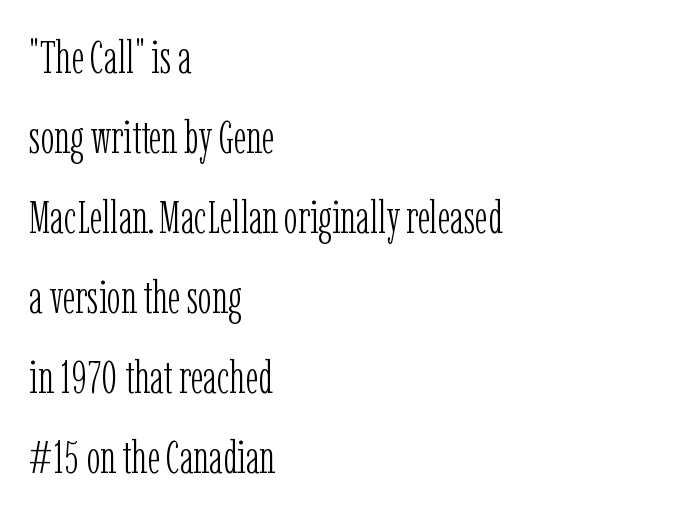
Words float on clear page, feet unadorned. Every row of glyphs begins at an identical x-position on the left. This rendering employs a face with finishing strokes, i.e., a serif. The strokes are not fattened; the text isn't bold. Ordinary non-slanted type is in use. Note the varied advance widths — an 'i' is clearly narrower than an 'm'.
